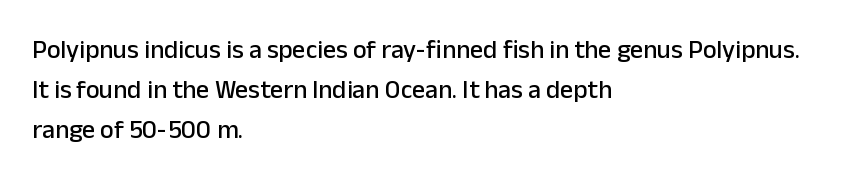
The image shows 26 px text type, upright; set left-aligned, normal line spacing (1.54x), normal letter spacing, not underlined.
